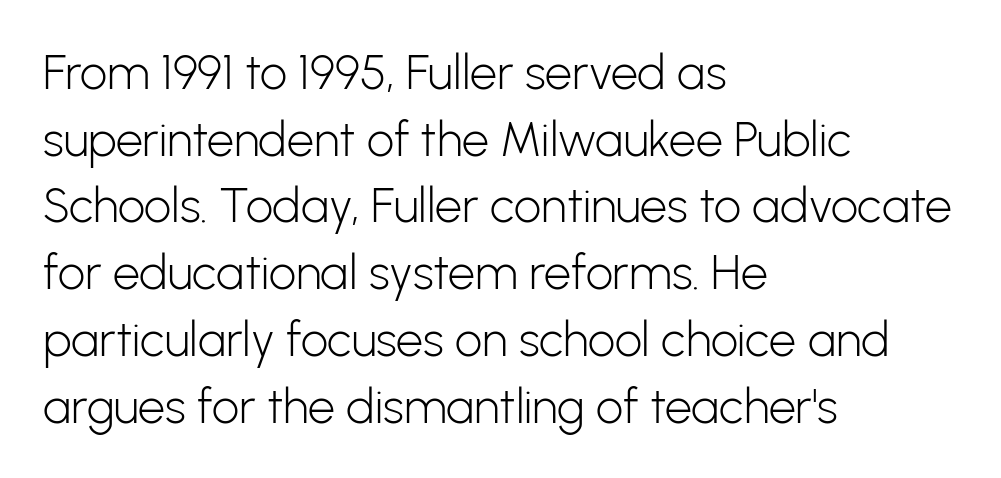
The image shows 48 px light sans-serif type, upright; set left-aligned, normal line spacing (1.39x), normal letter spacing, not underlined; low stroke contrast and a medium x-height.
